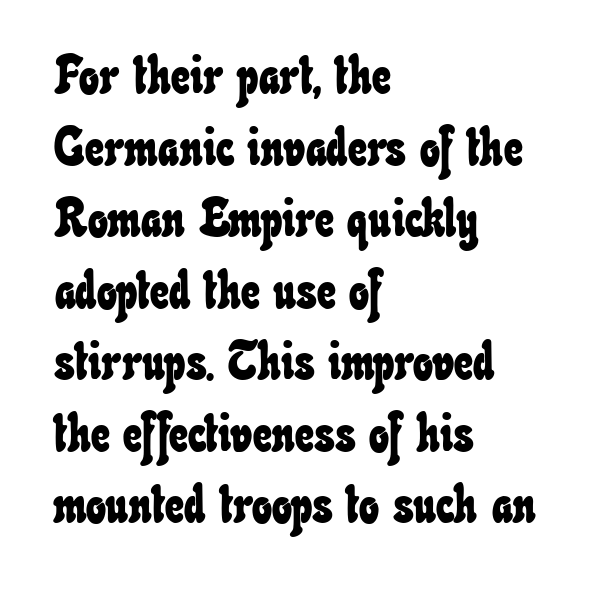
This sample has the flowing, uneven cadence of proportional lettering. Visually the block forms a straight wall on the left and a jagged coastline on the right. Compared with typical paragraphs, the rows here are spaced about the same. Underlining? Definitely not there. Characters follow at the spacing the type designer built in.
